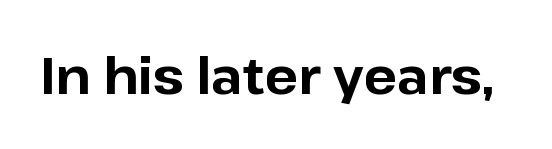
{"serif": "no", "italic": "no", "bold": "yes", "weight": "bold", "width": "normal", "stroke_contrast": "low", "x_height": "medium", "monospaced": "no", "underline": "no", "letter_spacing": "normal", "letter_spacing_em": 0.0, "glyph_px": 50}
